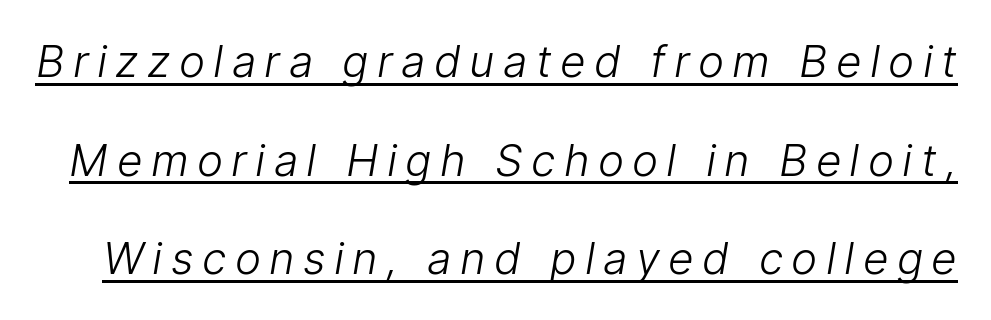
Q: Is the text bold? A: No.
Q: Is the typeface a serif or a sans-serif typeface? A: Sans-serif.
Q: Is the text underlined? A: Yes.
Q: Is the spacing between lines tight, normal or loose? A: Loose.
Q: Width (condensed, normal, or wide)? A: Normal.
Q: Stroke contrast? A: Low.
Q: x-height? A: Medium.
Q: Monospaced? A: No.
